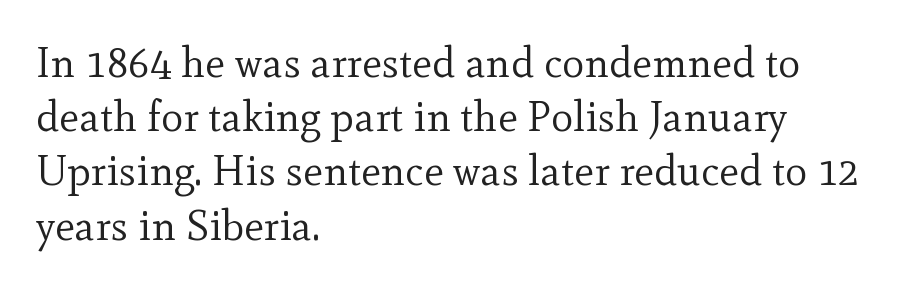
The image shows 42 px regular-weight serif type, upright; set left-aligned, normal line spacing (1.29x), normal letter spacing, not underlined; a small x-height.
